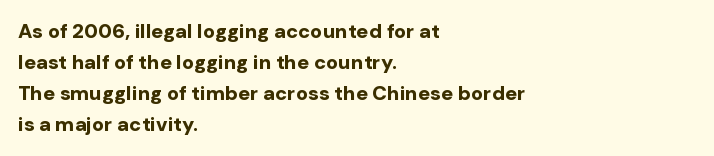
Q: Is the text bold? A: Yes.
Q: Is the text italic (slanted)? A: No, it is upright.
Q: Is the text underlined? A: No.
Q: How is the paragraph aligned? A: Left-aligned.
Q: Is the spacing between letters normal or unusually wide? A: Normal.
Q: Is the spacing between lines tight, normal or loose? A: Normal.
